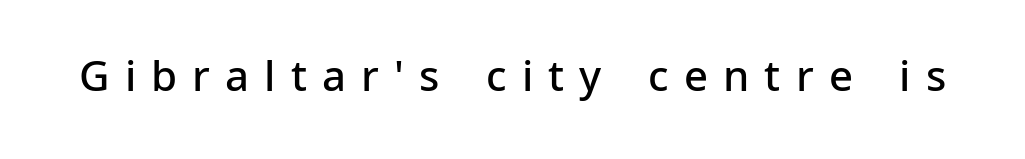
Q: Is the text bold? A: Semi-bold.
Q: Is the text italic (slanted)? A: No, it is upright.
Q: Is the typeface a serif or a sans-serif typeface? A: Sans-serif.
Q: Is the text underlined? A: No.
Q: Is the spacing between letters normal or unusually wide? A: Unusually wide.
Q: Width (condensed, normal, or wide)? A: Normal.
Q: Stroke contrast? A: Low.
Q: x-height? A: Medium.
Q: Monospaced? A: No.
